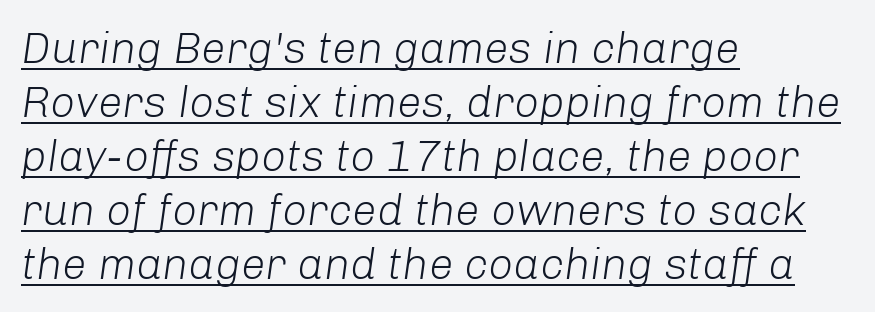
Q: Is the text bold? A: No.
Q: Is the text italic (slanted)? A: Yes, it leans right by about 8 degrees.
Q: Is the text underlined? A: Yes.
Q: How is the paragraph aligned? A: Left-aligned.
Q: Is the spacing between letters normal or unusually wide? A: Normal.
Q: Width (condensed, normal, or wide)? A: Normal.
Q: Stroke contrast? A: Low.
Q: x-height? A: Medium.
Q: Monospaced? A: No.
